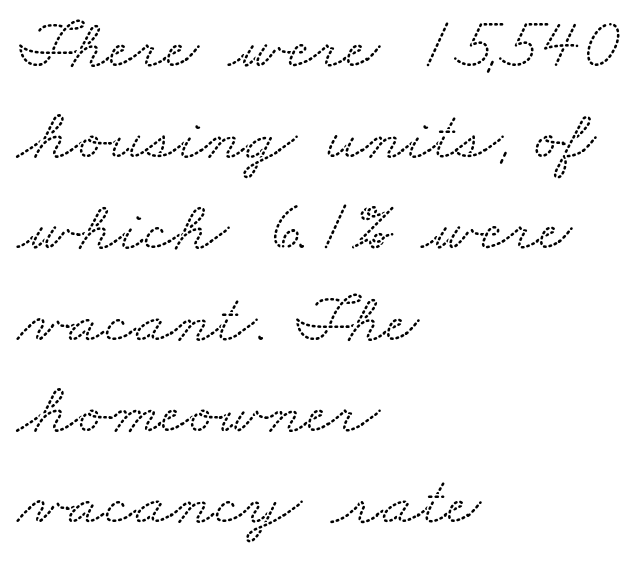
The paragraph has a hard left edge and a soft right edge. The face used here is rendered with its standard letterfit. Decoration check: the copy has no underline.
